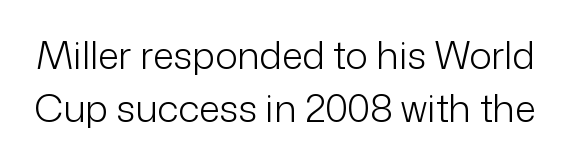
A light-to-regular cut is what we see here. Italic: no, the glyphs are upright roman. Quick note: underline off. Summary of vertical rhythm: regular, with standard interline spacing. Nobody touched the tracking dial on this one. Think of a printed novel: that variable character pitch is what you see here.
